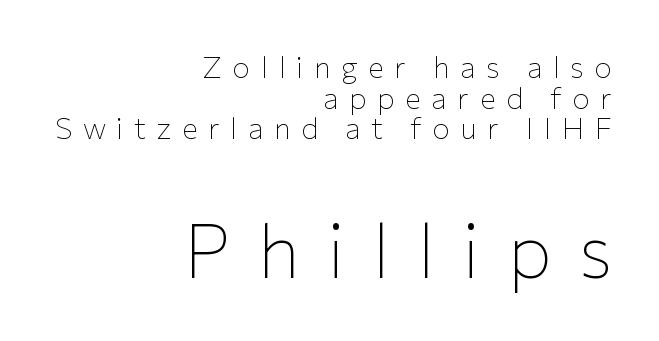
Q: Is the text bold? A: No.
Q: Is the text italic (slanted)? A: No, it is upright.
Q: Is the typeface a serif or a sans-serif typeface? A: Sans-serif.
Q: Is the text underlined? A: No.
Q: How is the paragraph aligned? A: Right-aligned.
Q: Is the spacing between letters normal or unusually wide? A: Unusually wide.
Q: Is the spacing between lines tight, normal or loose? A: Tight.
Q: Which block of text is set in a larger size, the first (top) or the second (bottom)? A: The second (bottom) one.
Q: Width (condensed, normal, or wide)? A: Normal.
Q: Stroke contrast? A: Low.
Q: x-height? A: Medium.
Q: Monospaced? A: No.
